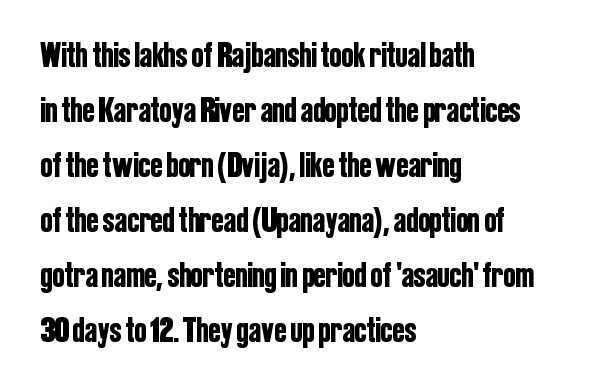
Q: Is the text italic (slanted)? A: No, it is upright.
Q: Is the typeface a serif or a sans-serif typeface? A: Sans-serif.
Q: Is the text underlined? A: No.
Q: How is the paragraph aligned? A: Left-aligned.
Q: Is the spacing between letters normal or unusually wide? A: Normal.
Q: Is the spacing between lines tight, normal or loose? A: Normal.
Q: Width (condensed, normal, or wide)? A: Condensed.
Q: Stroke contrast? A: Low.
Q: x-height? A: Medium.
Q: Monospaced? A: No.
